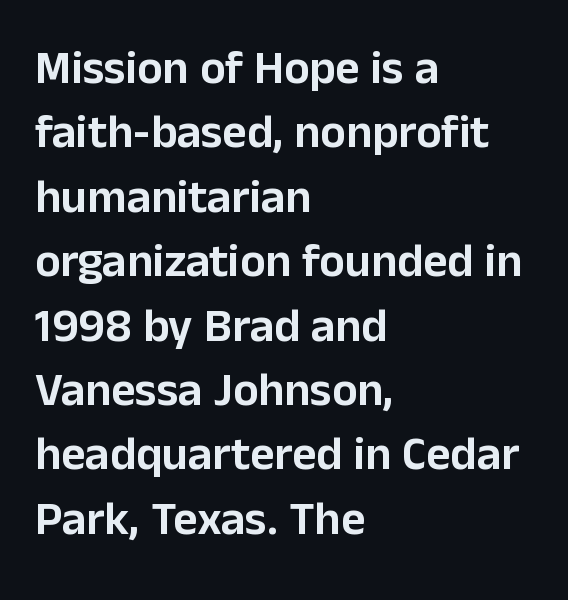
{"serif": "no", "italic": "no", "width": "normal", "stroke_contrast": "low", "x_height": "medium", "monospaced": "no", "underline": "no", "align": "left", "line_spacing": "normal", "line_spacing_ratio": 1.37, "letter_spacing": "normal", "letter_spacing_em": 0.0, "glyph_px": 47}
